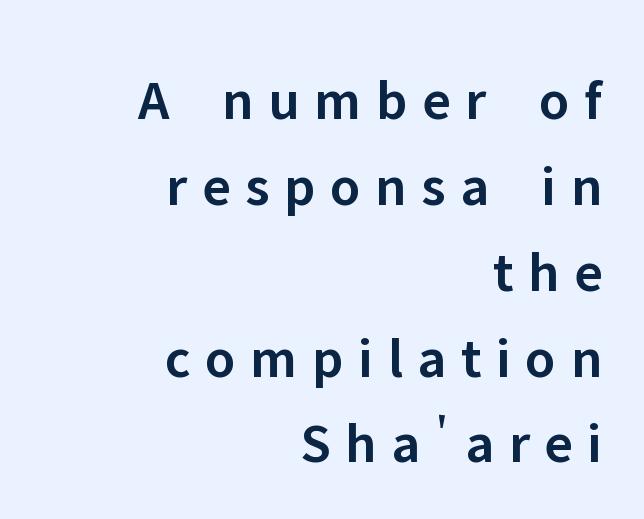
Here the designer chose a conventional face with non-uniform glyph widths. This rendering employs a face without finishing strokes, i.e., a sans-serif. The gap between lines stays unmarked. The font's upright variant was chosen for this text. The leading is moderate, giving the passage an even texture. The horizontal fit of the characters is loose and conspicuously gappy.
